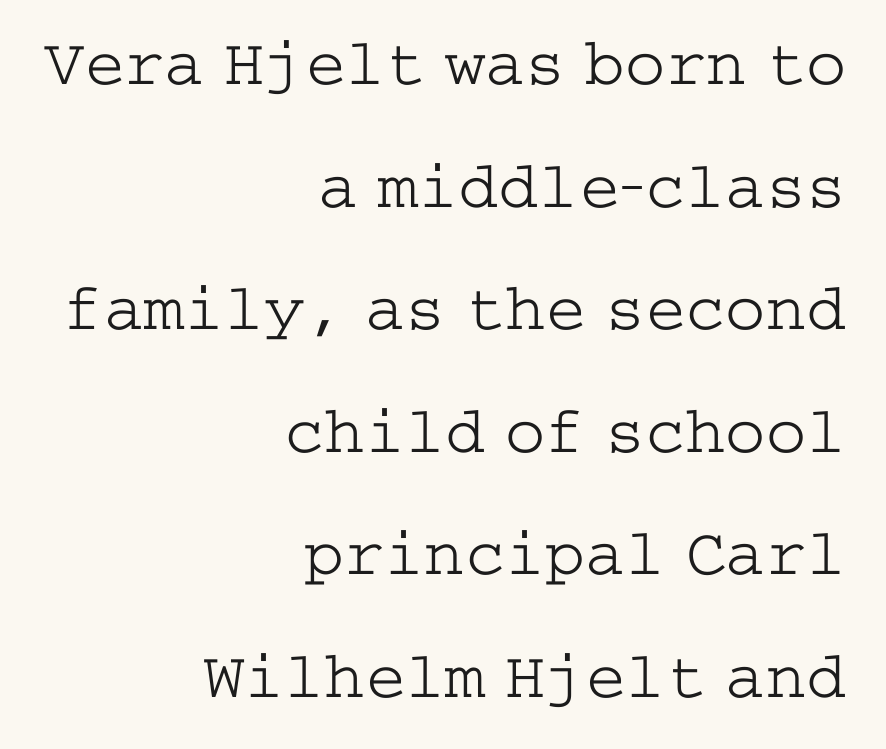
The image shows 67 px light, wide serif type, upright; set right-aligned, line spacing 1.83x, normal letter spacing, not underlined; low stroke contrast and a medium x-height.
